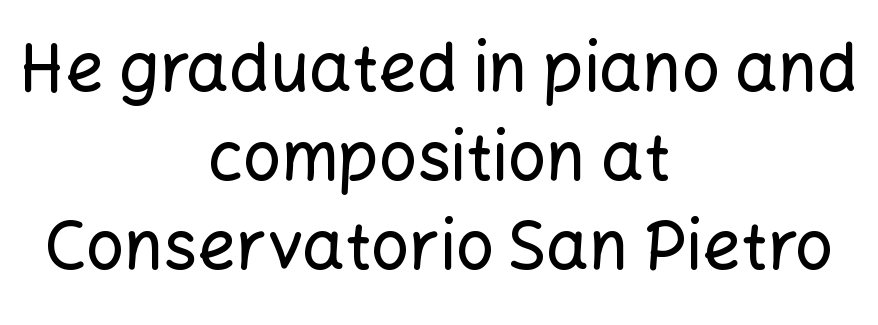
{"serif": "no", "italic": "no", "width": "normal", "stroke_contrast": "low", "x_height": "medium", "monospaced": "no", "underline": "no", "align": "center", "line_spacing": "normal", "line_spacing_ratio": 1.33, "letter_spacing": "normal", "letter_spacing_em": 0.0, "glyph_px": 67}
